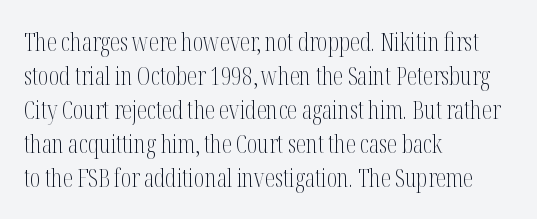
A normal amount of white space separates one row of letters from the next. Honestly, the letter spacing is just normal — you wouldn't notice it. The font's upright variant was chosen for this text. Is this a heavy cut? Hardly; it is regular or lighter. Caption: multi-line text, flush left, ragged right.
